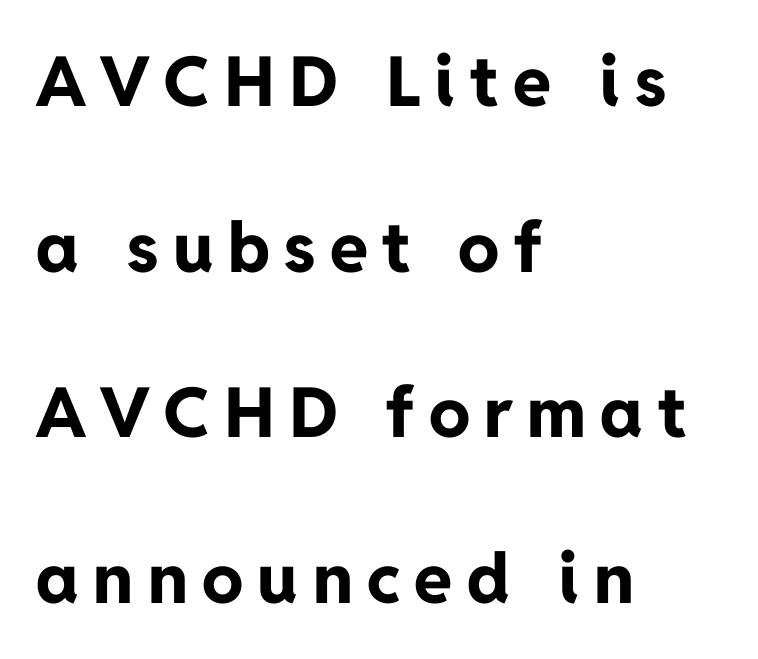
{"serif": "no", "italic": "no", "bold": "yes", "weight": "bold", "width": "normal", "stroke_contrast": "low", "x_height": "medium", "monospaced": "no", "underline": "no", "align": "left", "line_spacing": "loose", "line_spacing_ratio": 2.4, "letter_spacing": "wide", "letter_spacing_em": 0.21, "glyph_px": 69}
